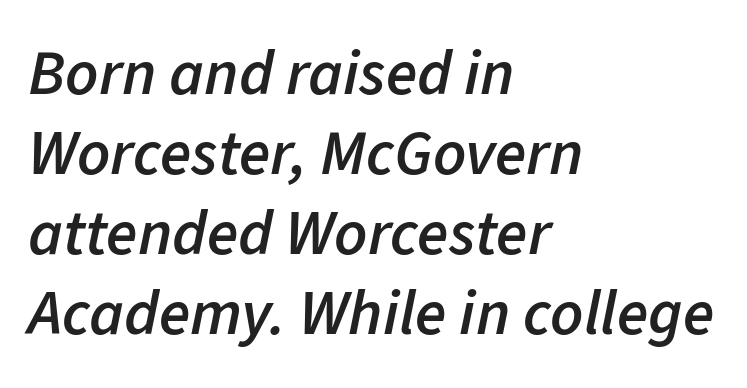
{"italic": "yes", "lean": "right", "slant_degrees": 11, "bold": "semi", "weight": "semibold", "width": "normal", "stroke_contrast": "low", "x_height": "medium", "monospaced": "no", "underline": "no", "align": "left", "line_spacing": "normal", "line_spacing_ratio": 1.25, "letter_spacing": "normal", "letter_spacing_em": 0.0, "glyph_px": 64}
